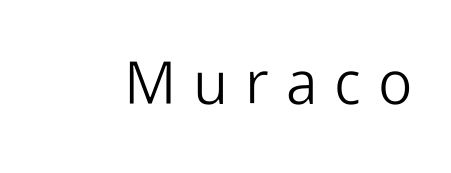
{"serif": "no", "italic": "no", "bold": "no", "weight": "light", "width": "normal", "stroke_contrast": "low", "x_height": "medium", "monospaced": "no", "underline": "no", "letter_spacing": "wide", "letter_spacing_em": 0.28, "glyph_px": 60}
